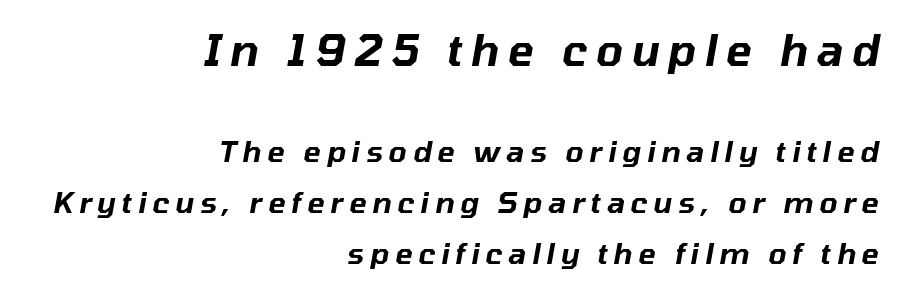
The image shows 43 px text type, italic (leaning right); set right-aligned, line spacing 1.76x, unusually wide letter spacing (+0.2 em), not underlined; the first (top) block is 1.48x larger; low stroke contrast and a medium x-height.
